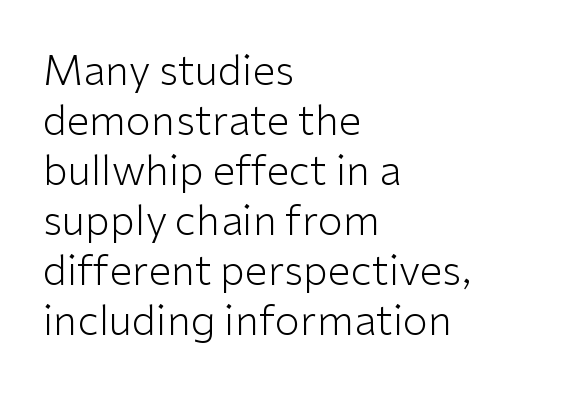
{"serif": "no", "italic": "no", "bold": "no", "weight": "light", "width": "normal", "stroke_contrast": "low", "x_height": "medium", "monospaced": "no", "underline": "no", "align": "left", "line_spacing_ratio": 1.22, "letter_spacing": "normal", "letter_spacing_em": 0.0, "glyph_px": 41}
